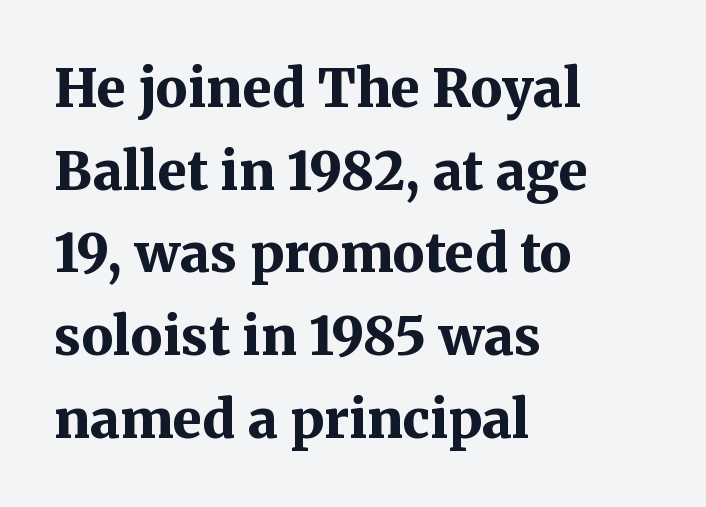
Q: Is the text bold? A: Yes.
Q: Is the text italic (slanted)? A: No, it is upright.
Q: Is the typeface a serif or a sans-serif typeface? A: Serif.
Q: Is the text underlined? A: No.
Q: How is the paragraph aligned? A: Left-aligned.
Q: Is the spacing between letters normal or unusually wide? A: Normal.
Q: Is the spacing between lines tight, normal or loose? A: Normal.
Q: Width (condensed, normal, or wide)? A: Normal.
Q: Stroke contrast? A: Medium.
Q: x-height? A: Medium.
Q: Monospaced? A: No.
